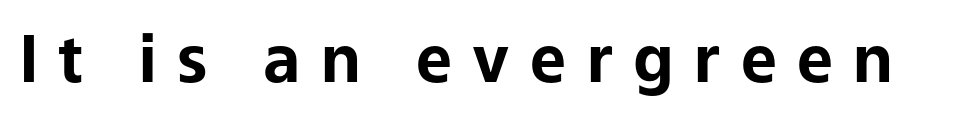
The image shows 64 px bold sans-serif type, upright; set unusually wide letter spacing (+0.32 em), not underlined; low stroke contrast and a medium x-height.
